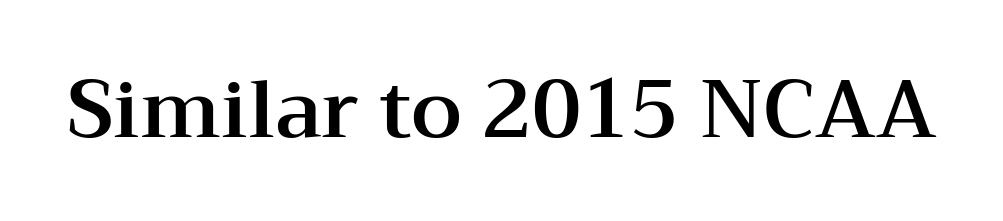
Looks like regular typesetting: each glyph gets only the width it needs. Posture: vertical. A typesetter would call this zero additional tracking. The zone under the glyphs is completely vacant. In terms of letterform style, serifs are clearly present.
